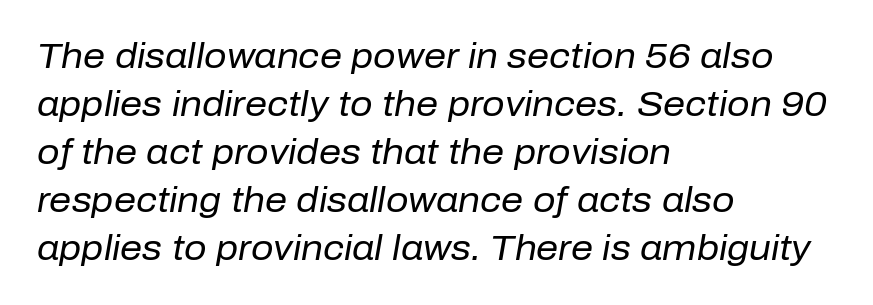
Caption: multi-line text, flush left, ragged right. You could call the tracking neutral — neither tight nor loose. This is oblique type, the kind used for emphasis or titles. The vertical gap from one line to the next is medium.
